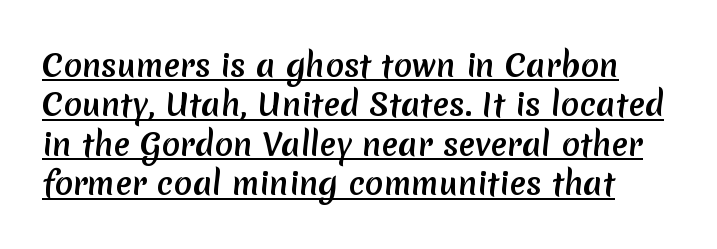
Q: Is the text bold? A: Yes.
Q: Is the typeface a serif or a sans-serif typeface? A: Sans-serif.
Q: Is the text underlined? A: Yes.
Q: Is the spacing between letters normal or unusually wide? A: Normal.
Q: Is the spacing between lines tight, normal or loose? A: Normal.
Q: Width (condensed, normal, or wide)? A: Normal.
Q: Stroke contrast? A: Low.
Q: x-height? A: Medium.
Q: Monospaced? A: No.
